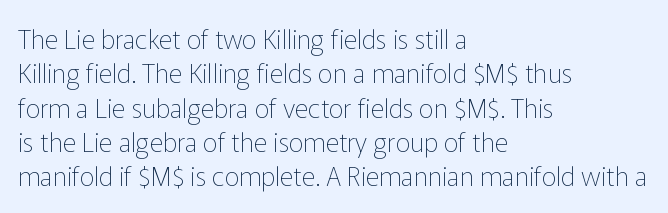
The image shows 26 px text type, upright; set left-aligned, normal line spacing (1.32x), normal letter spacing, not underlined.
